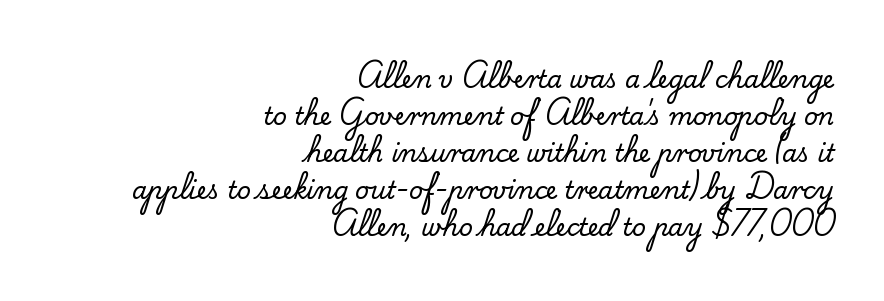
The image shows 24 px text type; set right-aligned, normal line spacing (1.54x), normal letter spacing, not underlined.
